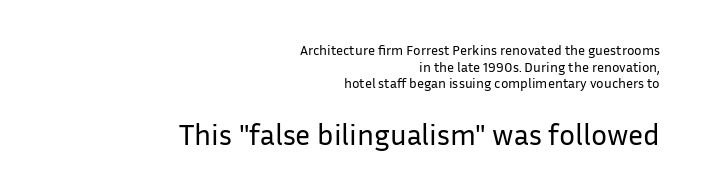
Q: Is the text bold? A: No.
Q: Is the text italic (slanted)? A: No, it is upright.
Q: Is the typeface a serif or a sans-serif typeface? A: Sans-serif.
Q: Is the text underlined? A: No.
Q: How is the paragraph aligned? A: Right-aligned.
Q: Is the spacing between letters normal or unusually wide? A: Normal.
Q: Which block of text is set in a larger size, the first (top) or the second (bottom)? A: The second (bottom) one.
Q: Width (condensed, normal, or wide)? A: Normal.
Q: Stroke contrast? A: Low.
Q: x-height? A: Medium.
Q: Monospaced? A: No.
